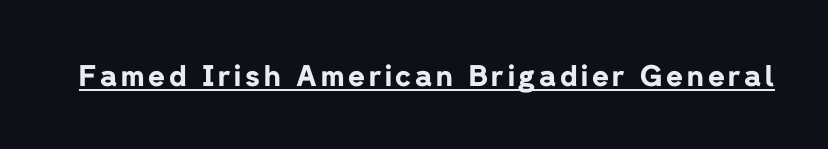
{"serif": "no", "italic": "no", "bold": "yes", "weight": "bold", "width": "normal", "stroke_contrast": "low", "x_height": "medium", "monospaced": "no", "underline": "yes", "glyph_px": 29}
